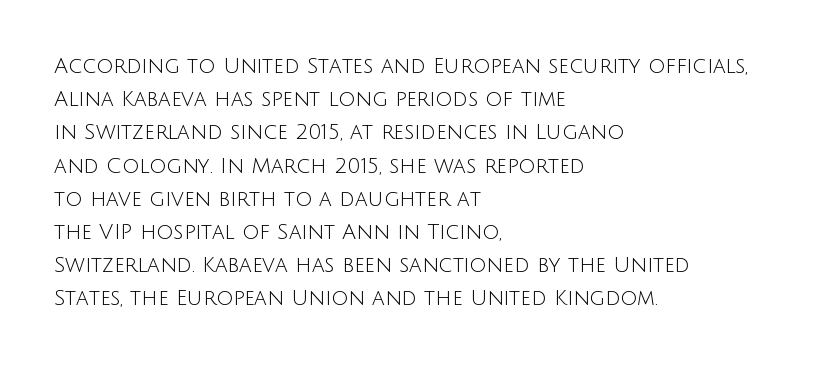
The image shows 21 px text type, upright; set left-aligned, normal line spacing (1.58x), normal letter spacing, not underlined.
